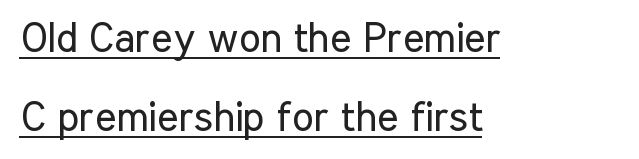
Looks like regular typesetting: each glyph gets only the width it needs. Descenders here cross a horizontal rule under the line. Tracking value appears to be zero — textbook default spacing. The paragraph has a hard left edge and a soft right edge.
